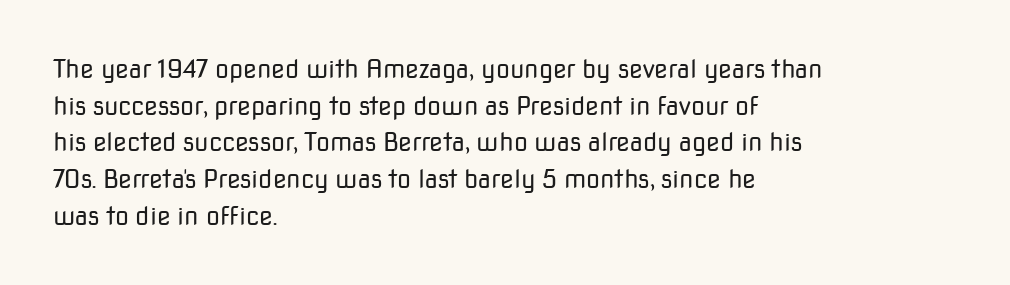
Q: Is the text bold? A: No.
Q: Is the text italic (slanted)? A: No, it is upright.
Q: Is the text underlined? A: No.
Q: How is the paragraph aligned? A: Left-aligned.
Q: Is the spacing between letters normal or unusually wide? A: Normal.
Q: Is the spacing between lines tight, normal or loose? A: Normal.
